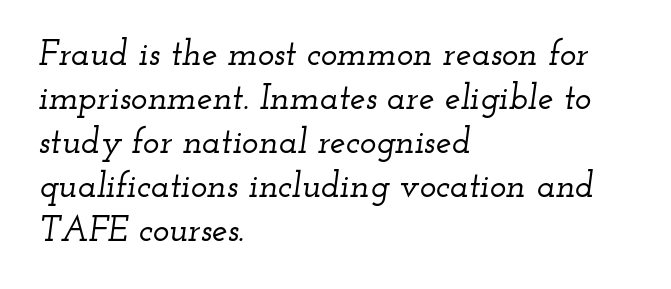
The image shows 35 px wide serif type, italic (leaning right); set left-aligned, normal line spacing (1.26x), normal letter spacing, not underlined; low stroke contrast and a small x-height.
